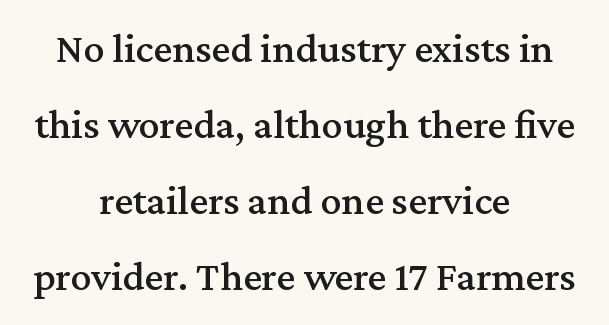
The image shows 42 px serif type, upright; set centered, line spacing 1.81x, normal letter spacing, not underlined; medium stroke contrast and a medium x-height.
